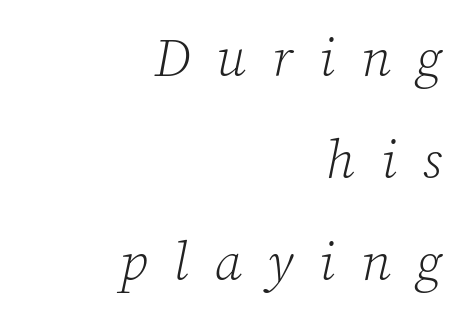
{"serif": "yes", "italic": "yes", "lean": "right", "slant_degrees": 12, "bold": "no", "weight": "light", "width": "normal", "stroke_contrast": "low", "x_height": "medium", "monospaced": "no", "underline": "no", "align": "right", "line_spacing": "loose", "line_spacing_ratio": 1.92, "letter_spacing": "wide", "letter_spacing_em": 0.49, "glyph_px": 53}
